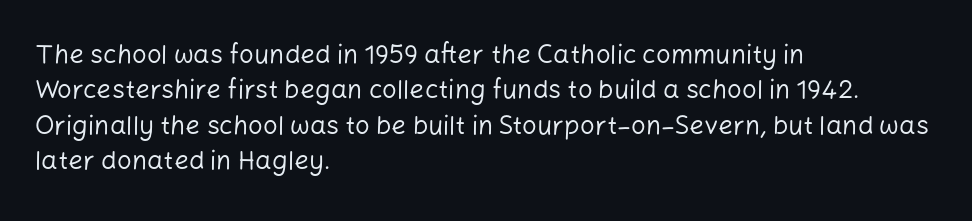
Q: Is the text bold? A: No.
Q: Is the text italic (slanted)? A: No, it is upright.
Q: Is the text underlined? A: No.
Q: How is the paragraph aligned? A: Left-aligned.
Q: Is the spacing between letters normal or unusually wide? A: Normal.
Q: Is the spacing between lines tight, normal or loose? A: Normal.
